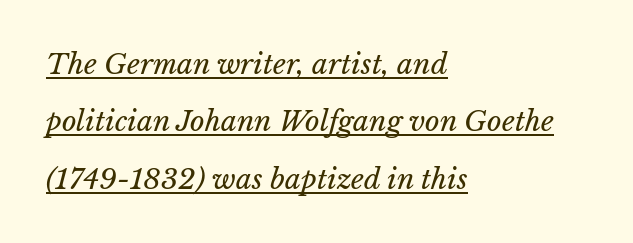
The image shows 28 px regular-weight type, italic (leaning right); set left-aligned, loose line spacing (2.05x), normal letter spacing, underlined; low stroke contrast and a medium x-height.
